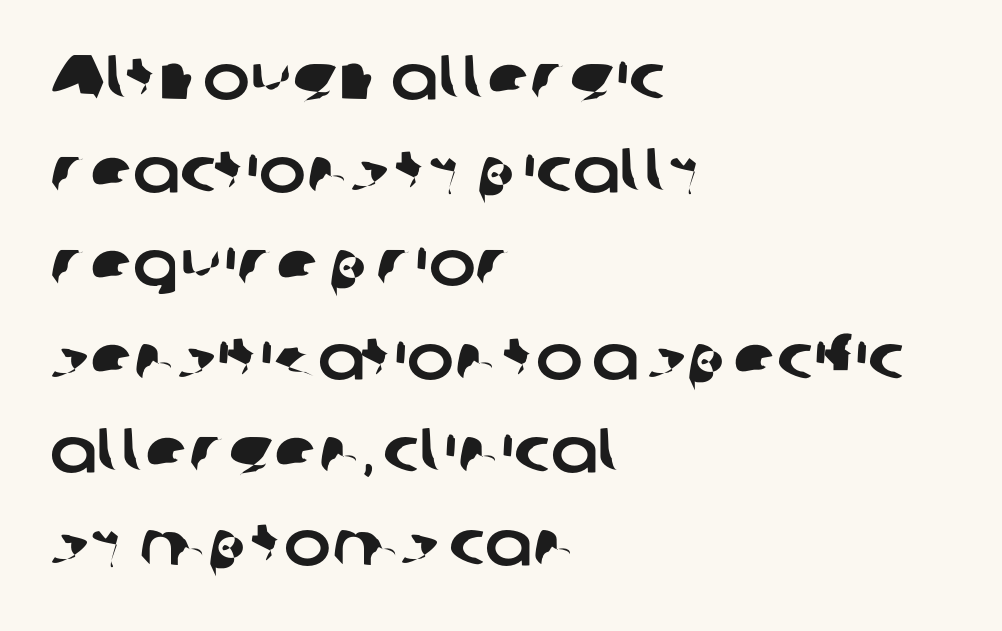
{"serif": "no", "width": "normal", "stroke_contrast": "low", "x_height": "medium", "monospaced": "no", "underline": "no", "align": "left", "line_spacing": "normal", "line_spacing_ratio": 1.48, "letter_spacing": "normal", "letter_spacing_em": 0.0, "glyph_px": 63}
